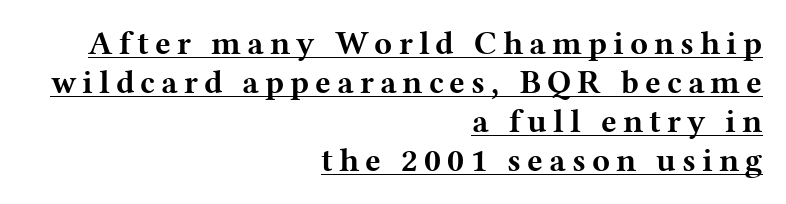
Q: Is the text bold? A: Yes.
Q: Is the text italic (slanted)? A: No, it is upright.
Q: Is the typeface a serif or a sans-serif typeface? A: Serif.
Q: Is the text underlined? A: Yes.
Q: How is the paragraph aligned? A: Right-aligned.
Q: Width (condensed, normal, or wide)? A: Wide.
Q: Stroke contrast? A: Medium.
Q: x-height? A: Medium.
Q: Monospaced? A: No.
